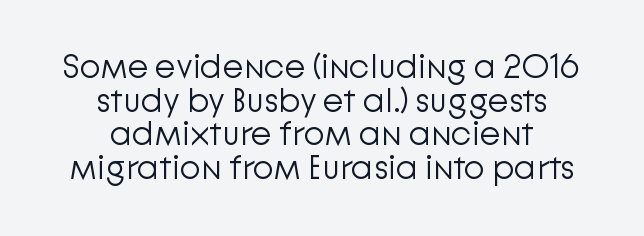
Q: Is the text bold? A: No.
Q: Is the text italic (slanted)? A: No, it is upright.
Q: Is the typeface a serif or a sans-serif typeface? A: Sans-serif.
Q: Is the text underlined? A: No.
Q: How is the paragraph aligned? A: Centered.
Q: Is the spacing between letters normal or unusually wide? A: Normal.
Q: Is the spacing between lines tight, normal or loose? A: Tight.
Q: Width (condensed, normal, or wide)? A: Normal.
Q: Stroke contrast? A: Low.
Q: x-height? A: Medium.
Q: Monospaced? A: No.
